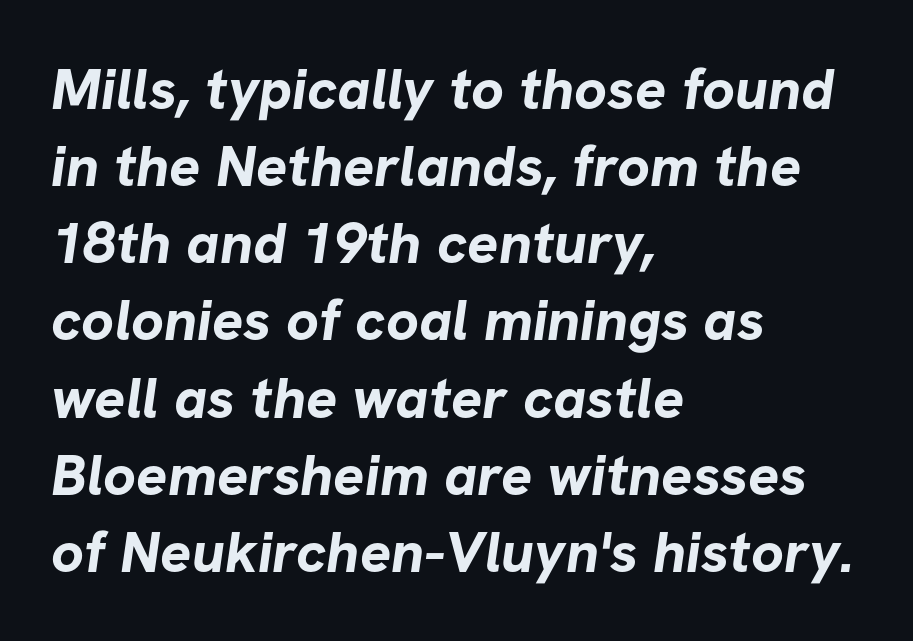
{"serif": "no", "bold": "yes", "weight": "bold", "width": "normal", "stroke_contrast": "low", "x_height": "medium", "monospaced": "no", "underline": "no", "align": "left", "line_spacing": "normal", "line_spacing_ratio": 1.33, "letter_spacing": "normal", "letter_spacing_em": 0.0, "glyph_px": 58}
